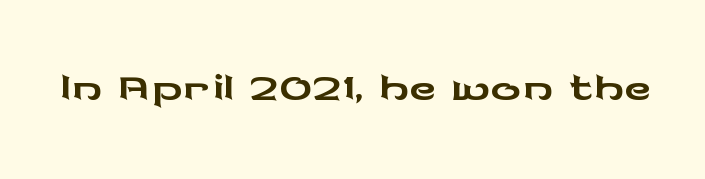
{"serif": "no", "italic": "no", "width": "wide", "stroke_contrast": "low", "x_height": "medium", "monospaced": "no", "underline": "no", "letter_spacing": "normal", "letter_spacing_em": 0.0, "glyph_px": 75}
